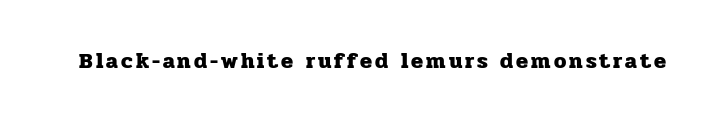
Q: Is the text bold? A: Yes.
Q: Is the text italic (slanted)? A: No, it is upright.
Q: Is the text underlined? A: No.
